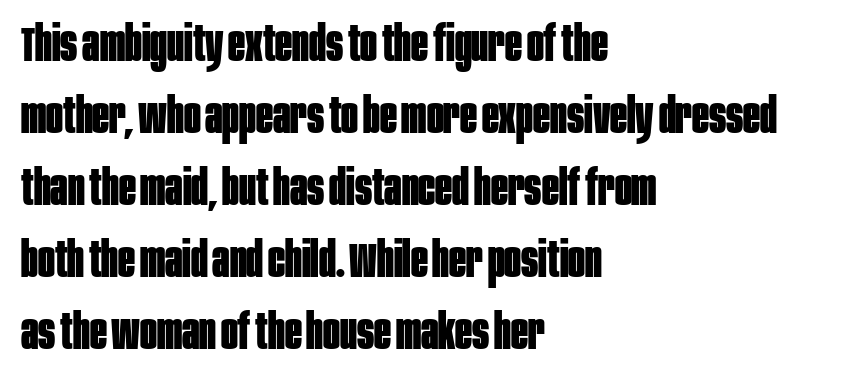
{"serif": "no", "italic": "no", "bold": "yes", "weight": "bold", "width": "condensed", "stroke_contrast": "low", "x_height": "large", "monospaced": "no", "underline": "no", "align": "left", "line_spacing": "normal", "line_spacing_ratio": 1.44, "letter_spacing": "normal", "letter_spacing_em": 0.0, "glyph_px": 50}
